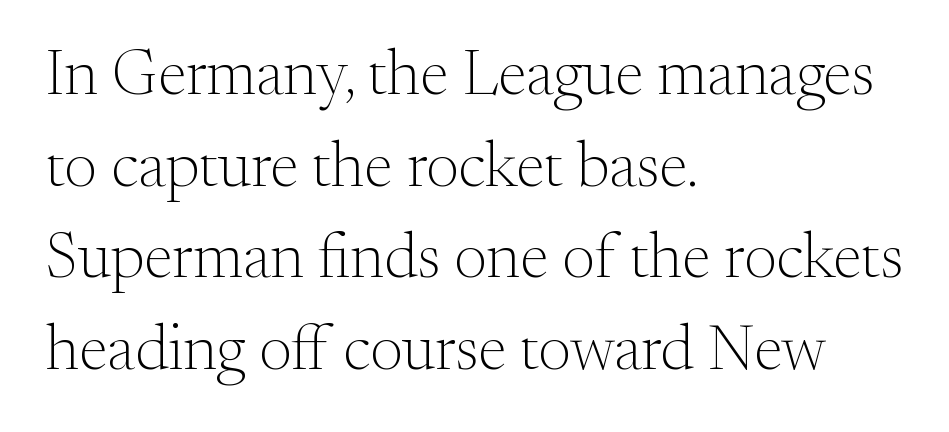
{"serif": "yes", "italic": "no", "bold": "no", "weight": "light", "width": "normal", "stroke_contrast": "medium", "x_height": "small", "monospaced": "no", "underline": "no", "align": "left", "line_spacing": "normal", "line_spacing_ratio": 1.43, "letter_spacing": "normal", "letter_spacing_em": 0.0, "glyph_px": 64}
